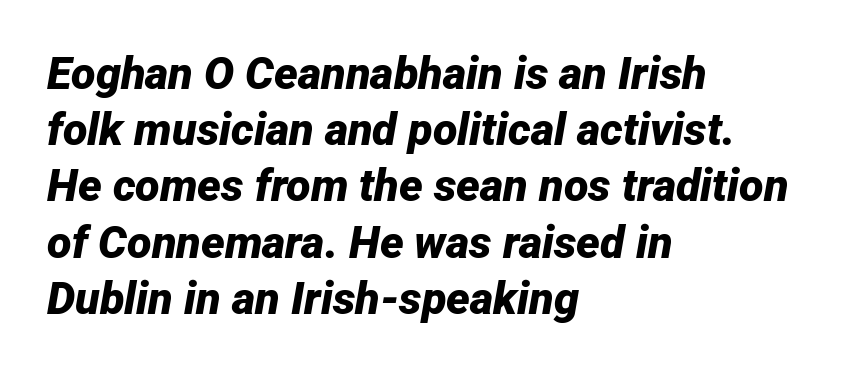
The type is set solid horizontally, with unmodified tracking. The rendering applies a slant to the glyphs. This sample is left-justified, so line endings fall wherever the words run out. Honestly, the row spacing looks completely unremarkable. A typesetter would call this proportional, since set widths differ per character. As a designer I'd log this as weight 700, bold.
